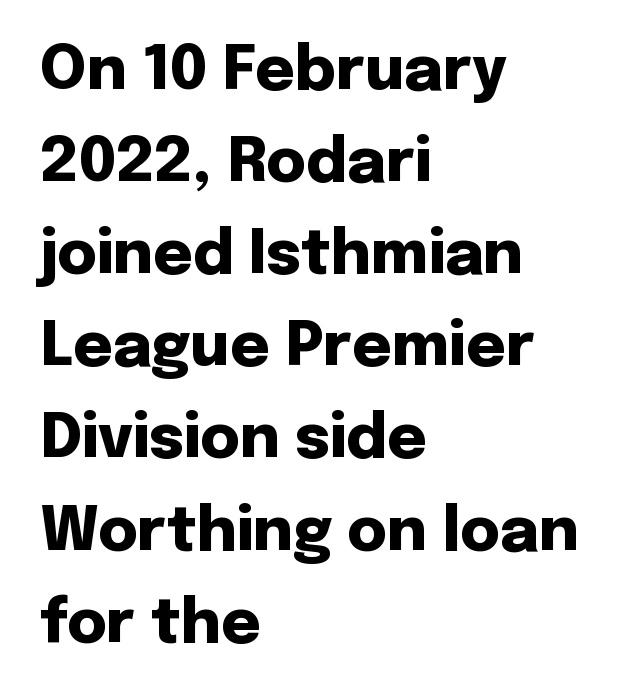
{"serif": "no", "italic": "no", "bold": "yes", "weight": "heavy", "width": "normal", "stroke_contrast": "low", "x_height": "medium", "monospaced": "no", "underline": "no", "align": "left", "line_spacing": "normal", "line_spacing_ratio": 1.51, "letter_spacing": "normal", "letter_spacing_em": 0.0, "glyph_px": 61}
